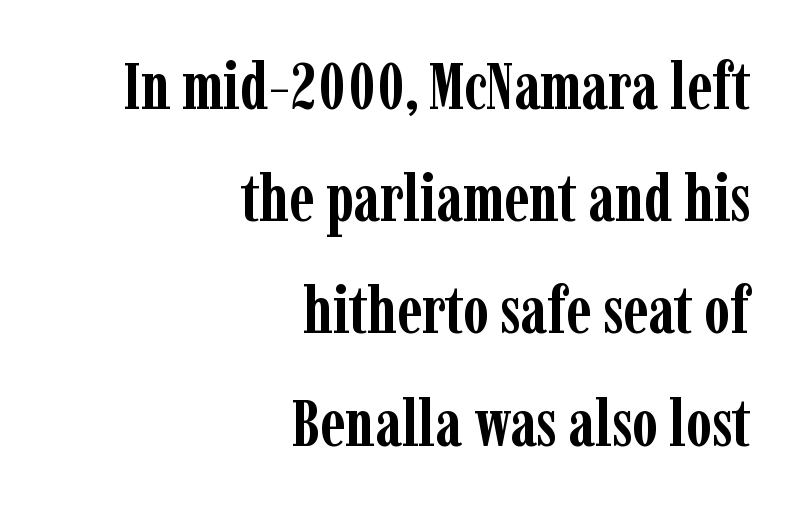
{"serif": "yes", "italic": "no", "bold": "yes", "weight": "semibold", "width": "condensed", "stroke_contrast": "low", "x_height": "medium", "monospaced": "no", "underline": "no", "align": "right", "line_spacing": "normal", "line_spacing_ratio": 1.7, "letter_spacing": "normal", "letter_spacing_em": 0.0, "glyph_px": 66}
